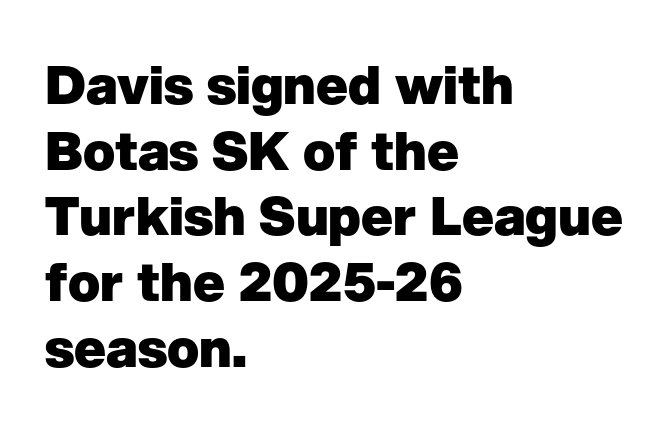
{"serif": "no", "italic": "no", "bold": "yes", "weight": "heavy", "width": "normal", "stroke_contrast": "low", "x_height": "medium", "monospaced": "no", "underline": "no", "align": "left", "line_spacing_ratio": 1.24, "letter_spacing": "normal", "letter_spacing_em": 0.0, "glyph_px": 53}
